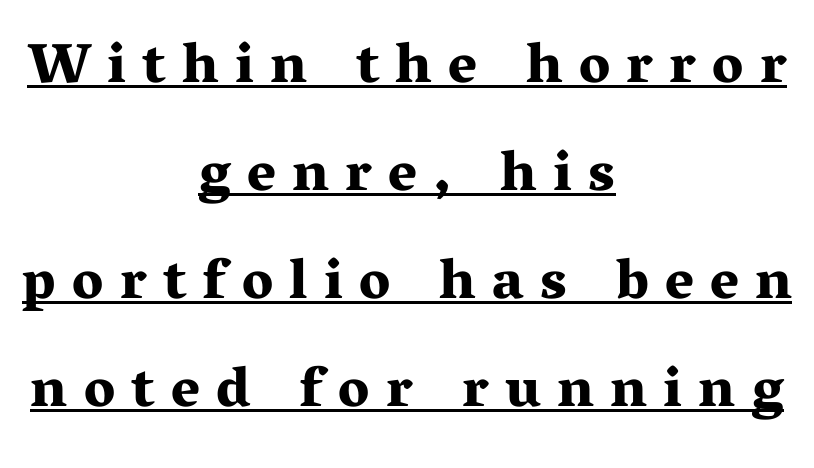
Does extra space separate the letters? Yes, quite a lot of it. Teacher's note: observe the equal gaps on both sides — that is centered alignment. The type family on display is of the serif kind. Here the designer chose a conventional face with non-uniform glyph widths. Honestly, the underline is the first thing you notice here. Is there any slant? The stems are plumb.
